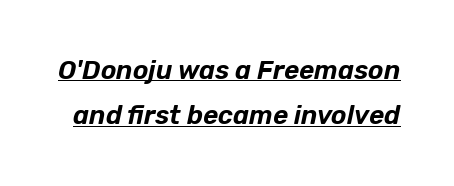
The image shows 26 px text type, italic (leaning right); set line spacing 1.75x, normal letter spacing, underlined.
